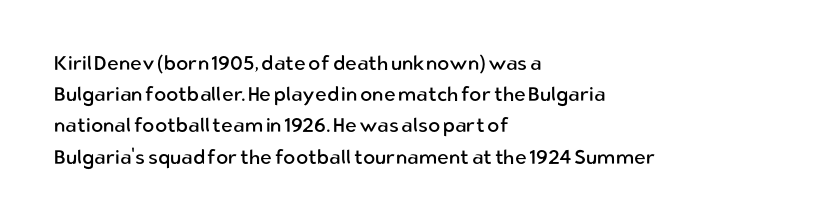
Between one letter and the next there's only the usual sliver of space. Letters rest on an invisible, unmarked baseline. Does the copy run flush right? No — it runs flush left. Nothing heavy about these letters — not bold at all.
